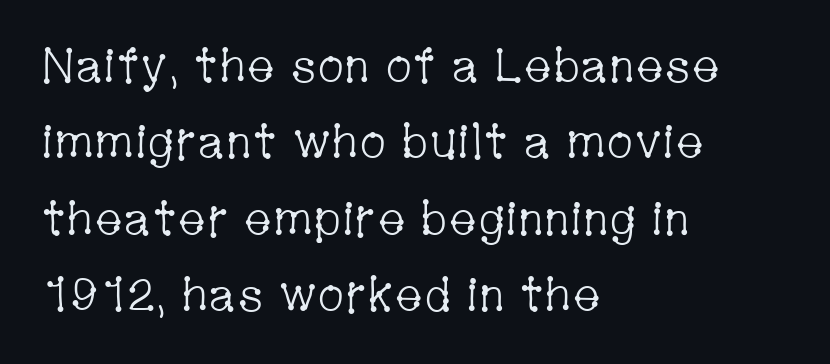
{"serif": "yes", "italic": "no", "bold": "no", "weight": "light", "width": "condensed", "stroke_contrast": "low", "x_height": "medium", "monospaced": "no", "underline": "no", "align": "left", "line_spacing": "normal", "line_spacing_ratio": 1.59, "letter_spacing": "normal", "letter_spacing_em": 0.0, "glyph_px": 48}
